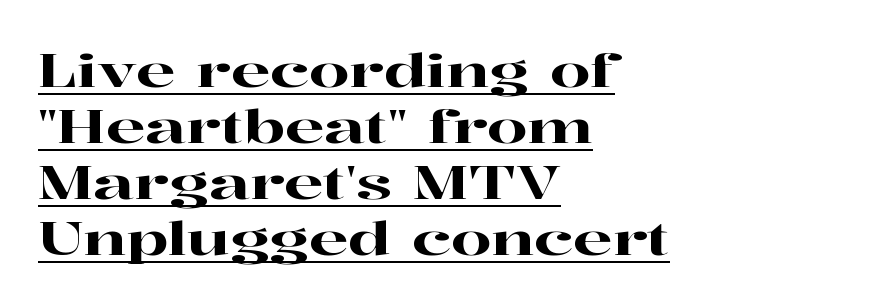
Q: Is the text italic (slanted)? A: No, it is upright.
Q: Is the typeface a serif or a sans-serif typeface? A: Serif.
Q: Is the text underlined? A: Yes.
Q: How is the paragraph aligned? A: Left-aligned.
Q: Is the spacing between letters normal or unusually wide? A: Normal.
Q: Width (condensed, normal, or wide)? A: Wide.
Q: Stroke contrast? A: High.
Q: x-height? A: Medium.
Q: Monospaced? A: No.
